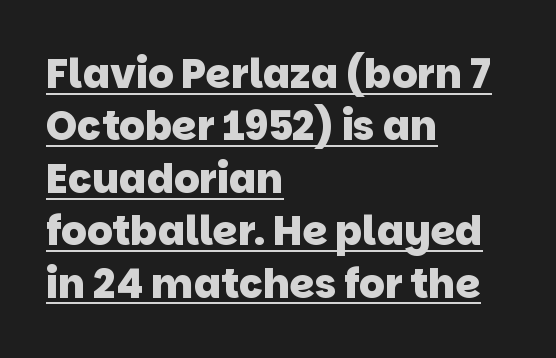
{"serif": "no", "bold": "yes", "weight": "heavy", "width": "normal", "stroke_contrast": "low", "x_height": "large", "monospaced": "no", "underline": "yes", "align": "left", "line_spacing": "normal", "line_spacing_ratio": 1.31, "letter_spacing": "normal", "letter_spacing_em": 0.0, "glyph_px": 40}
